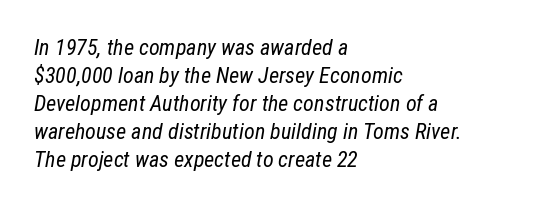
{"italic": "yes", "lean": "right", "slant_degrees": 12, "bold": "no", "underline": "no", "align": "left", "line_spacing": "normal", "line_spacing_ratio": 1.27, "letter_spacing": "normal", "letter_spacing_em": 0.0, "glyph_px": 22}
